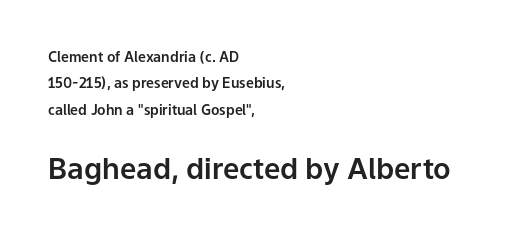
The image shows 29 px sans-serif type, upright; set left-aligned, line spacing 1.88x, normal letter spacing, not underlined; the second (bottom) block is 2.07x larger; low stroke contrast and a medium x-height.
